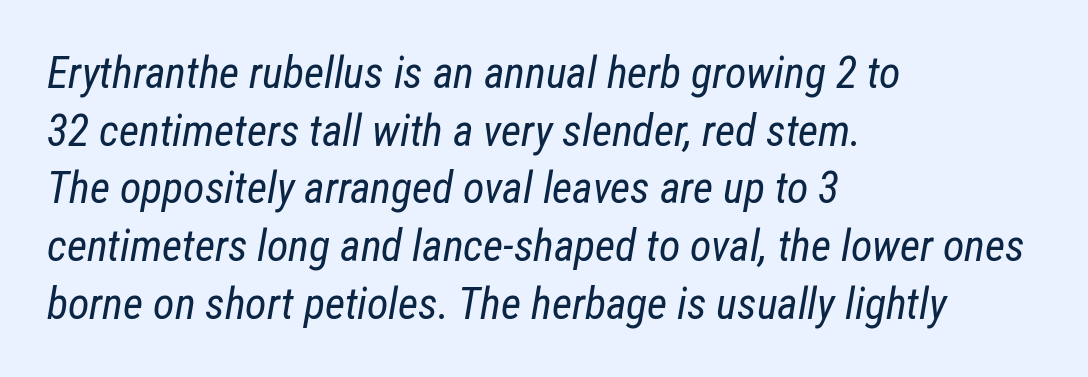
The strip under each line holds only bare page. Short note: letters normally spaced. The rows are spaced the way most documents space them. Character widths vary here, with narrow letters taking less room than wide ones. Weight: in the light-to-regular range. The font's italic variant was chosen for this text.
